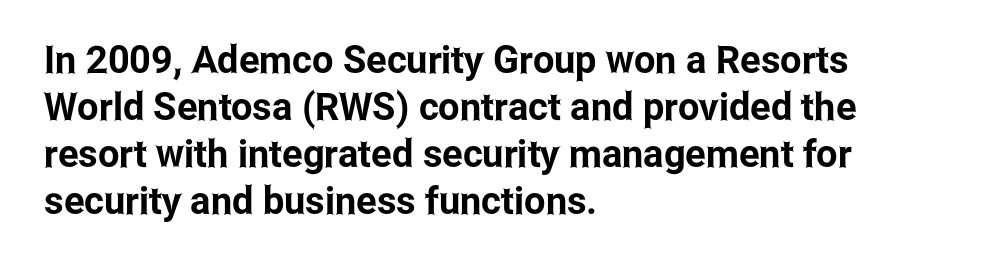
Q: Is the text italic (slanted)? A: No, it is upright.
Q: Is the typeface a serif or a sans-serif typeface? A: Sans-serif.
Q: Is the text underlined? A: No.
Q: How is the paragraph aligned? A: Left-aligned.
Q: Is the spacing between letters normal or unusually wide? A: Normal.
Q: Width (condensed, normal, or wide)? A: Condensed.
Q: Stroke contrast? A: Low.
Q: x-height? A: Medium.
Q: Monospaced? A: No.
